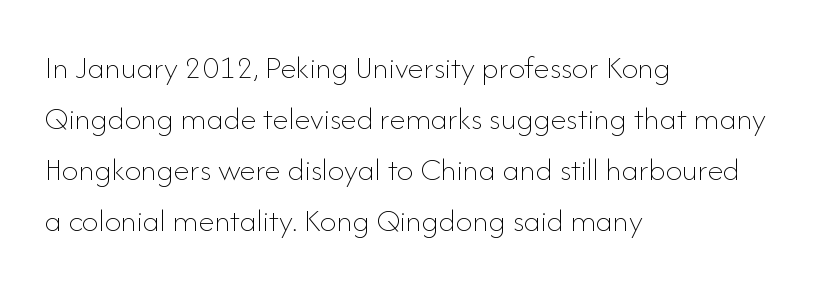
Q: Is the text bold? A: No.
Q: Is the text italic (slanted)? A: No, it is upright.
Q: Is the text underlined? A: No.
Q: How is the paragraph aligned? A: Left-aligned.
Q: Is the spacing between letters normal or unusually wide? A: Normal.
Q: Is the spacing between lines tight, normal or loose? A: Normal.
Q: Width (condensed, normal, or wide)? A: Normal.
Q: Stroke contrast? A: Low.
Q: x-height? A: Small.
Q: Monospaced? A: No.
